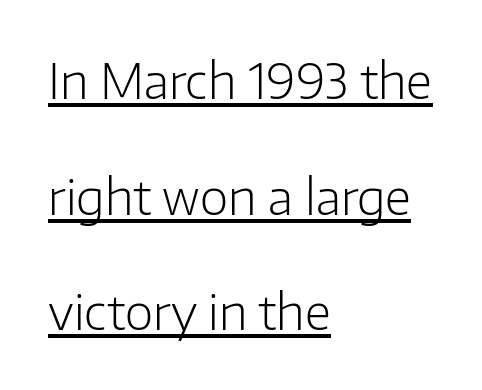
Q: Is the text bold? A: No.
Q: Is the text italic (slanted)? A: No, it is upright.
Q: Is the typeface a serif or a sans-serif typeface? A: Sans-serif.
Q: Is the text underlined? A: Yes.
Q: How is the paragraph aligned? A: Left-aligned.
Q: Is the spacing between letters normal or unusually wide? A: Normal.
Q: Is the spacing between lines tight, normal or loose? A: Loose.
Q: Width (condensed, normal, or wide)? A: Normal.
Q: Stroke contrast? A: Low.
Q: x-height? A: Medium.
Q: Monospaced? A: No.
